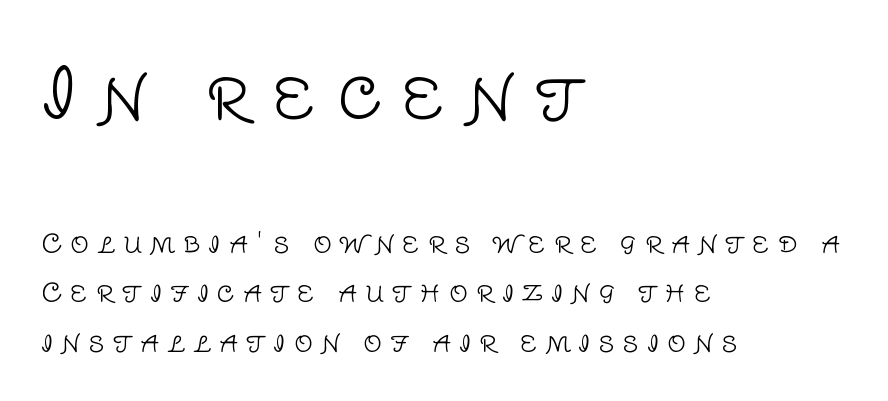
The face used here is proportionally spaced, like ordinary book or web type. The typeface has the unassuming heft of standard copy or less. These lines have a slow, spaced-out rhythm from letter to letter.
